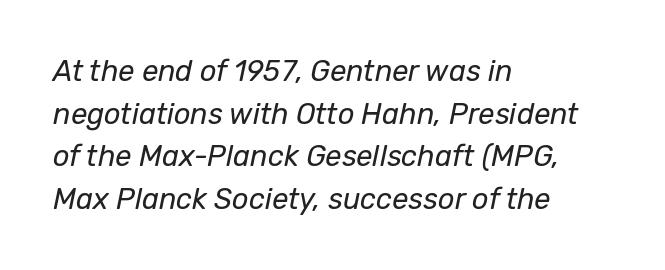
The letters are slanted; this is an italic face. Anything drawn beneath the words? Only blank space. Words appear dense and cohesive because spacing is normal. No heavy texture on the line: the type isn't bold. The text block is weighted toward the left margin, trailing off unevenly rightward. The letters advance in unequal steps, a hallmark of proportional type.
